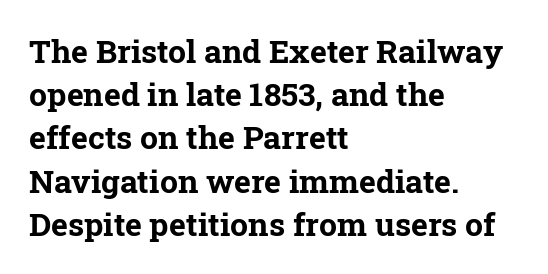
The image shows 32 px bold serif type, upright; set left-aligned, normal line spacing (1.35x), normal letter spacing, not underlined; low stroke contrast and a medium x-height.
